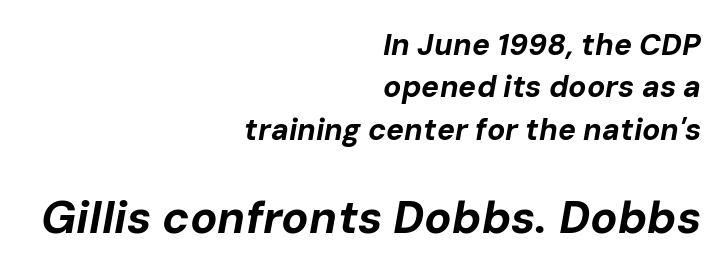
The passage is arranged like a letterhead date or caption credit — flush right. How are the letters spaced? Ordinarily, with no added tracking. These lines carry a lot of weight — the face is fully bold. Rendered with sloped, italic letterforms.
